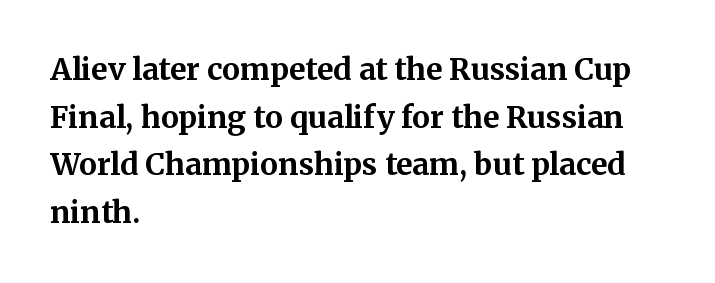
The image shows 30 px bold serif type, upright; set left-aligned, normal line spacing (1.59x), normal letter spacing, not underlined; medium stroke contrast and a medium x-height.
